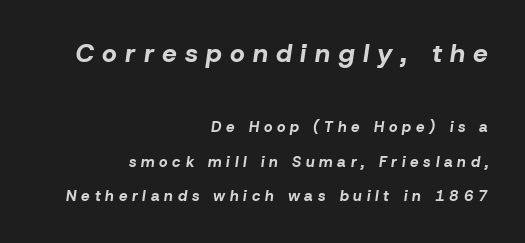
The image shows 26 px bold type, italic (leaning right); set right-aligned, loose line spacing (2.29x), unusually wide letter spacing (+0.32 em), not underlined; the first (top) block is 1.73x larger.
